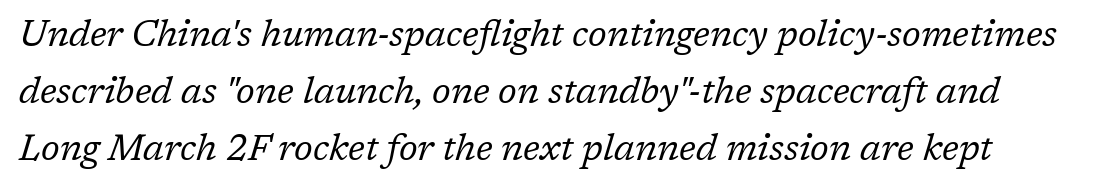
The image shows 36 px regular-weight serif type, italic (leaning right); set normal line spacing (1.58x), normal letter spacing, not underlined; low stroke contrast and a medium x-height.
